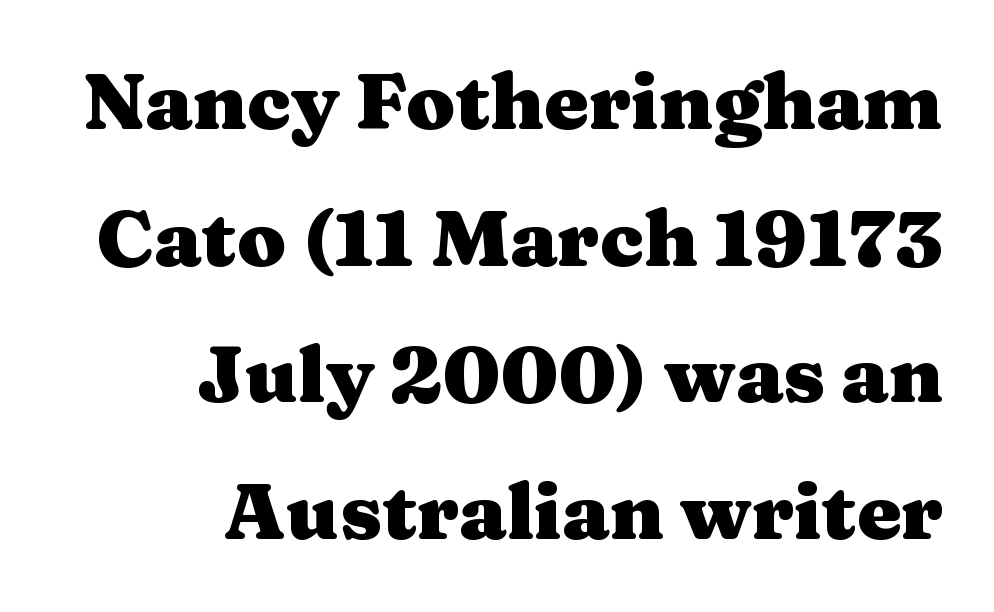
The image shows 79 px heavy, wide serif type, upright; set right-aligned, line spacing 1.73x, normal letter spacing, not underlined; medium stroke contrast and a medium x-height.
